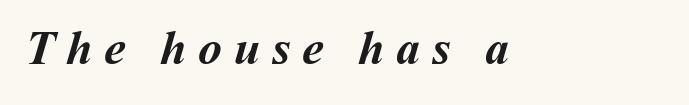
Q: Is the text bold? A: Yes.
Q: Is the text underlined? A: No.
Q: Is the spacing between letters normal or unusually wide? A: Unusually wide.
Q: Width (condensed, normal, or wide)? A: Normal.
Q: Stroke contrast? A: Medium.
Q: x-height? A: Medium.
Q: Monospaced? A: No.
